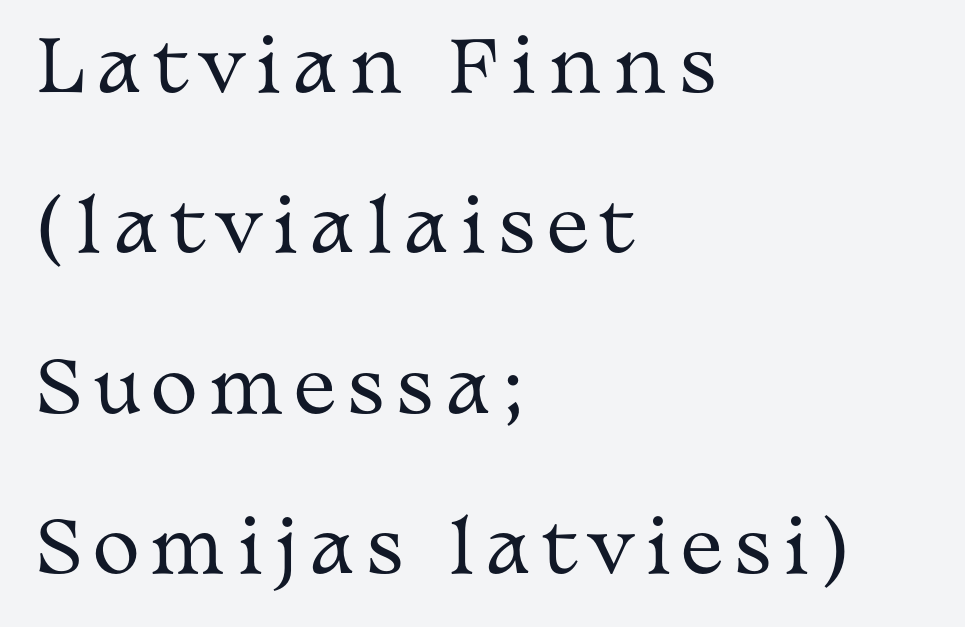
The image shows 71 px regular-weight, wide serif type, upright; set left-aligned, loose line spacing (2.26x), not underlined; medium stroke contrast and a medium x-height.
